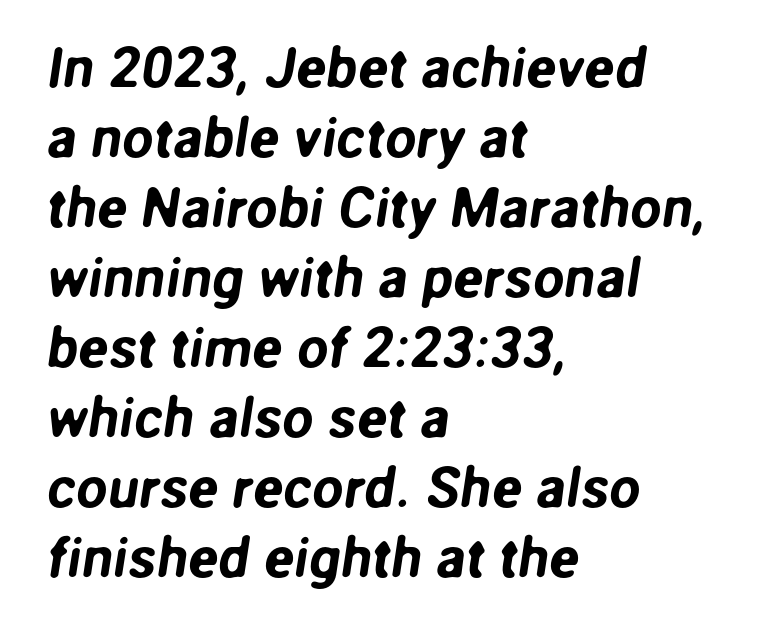
The image shows 56 px sans-serif type; set left-aligned, normal line spacing (1.25x), normal letter spacing, not underlined; low stroke contrast and a medium x-height.
